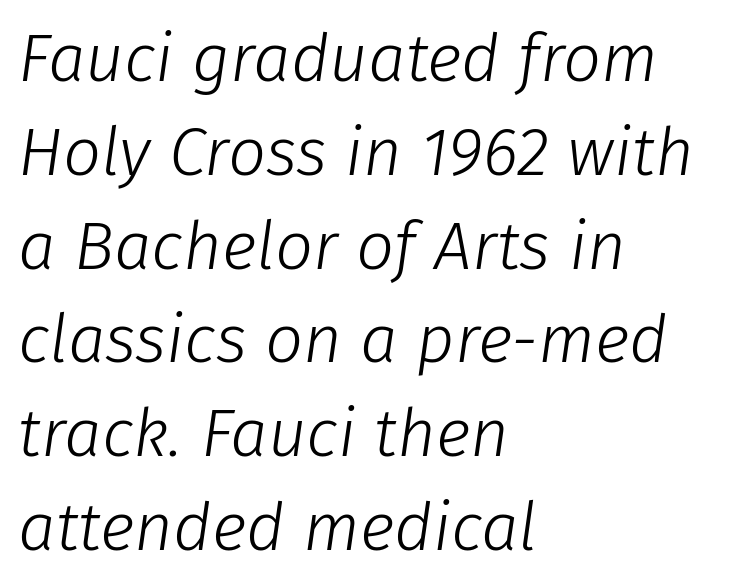
{"italic": "yes", "lean": "right", "slant_degrees": 8, "bold": "no", "weight": "light", "width": "normal", "stroke_contrast": "low", "x_height": "medium", "monospaced": "no", "underline": "no", "align": "left", "line_spacing": "normal", "line_spacing_ratio": 1.4, "letter_spacing": "normal", "letter_spacing_em": 0.0, "glyph_px": 67}
